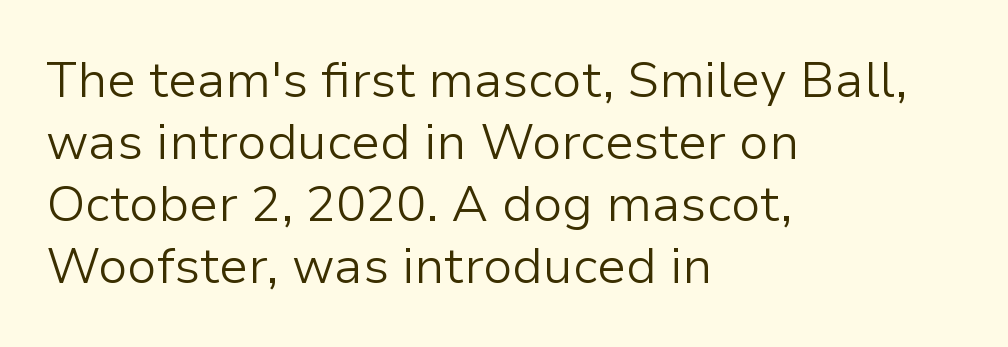
The image shows 50 px light sans-serif type, upright; set left-aligned, line spacing 1.24x, normal letter spacing, not underlined; low stroke contrast and a medium x-height.
